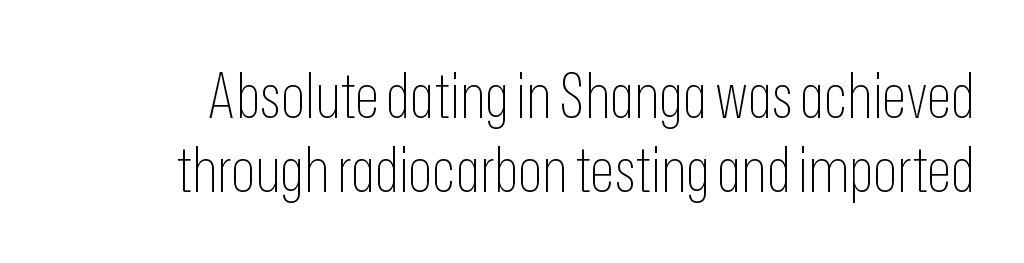
{"serif": "no", "italic": "no", "bold": "no", "weight": "thin", "width": "condensed", "stroke_contrast": "low", "x_height": "medium", "monospaced": "no", "underline": "no", "line_spacing_ratio": 1.18, "letter_spacing": "normal", "letter_spacing_em": 0.0, "glyph_px": 63}
